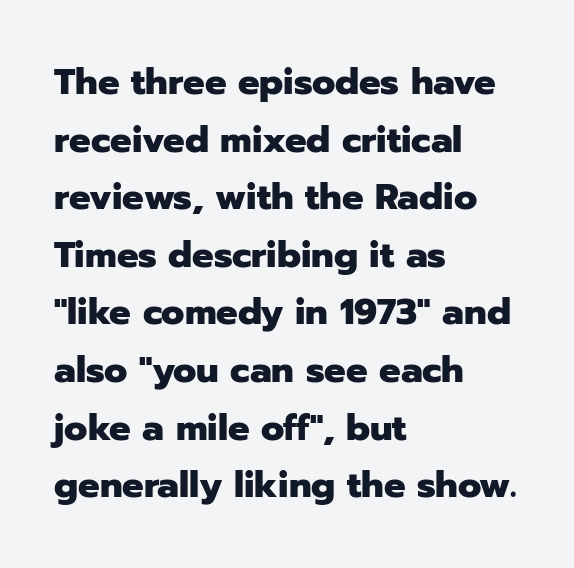
Q: Is the text bold? A: Yes.
Q: Is the text italic (slanted)? A: No, it is upright.
Q: Is the typeface a serif or a sans-serif typeface? A: Sans-serif.
Q: Is the text underlined? A: No.
Q: How is the paragraph aligned? A: Left-aligned.
Q: Is the spacing between letters normal or unusually wide? A: Normal.
Q: Is the spacing between lines tight, normal or loose? A: Normal.
Q: Width (condensed, normal, or wide)? A: Normal.
Q: Stroke contrast? A: Low.
Q: x-height? A: Medium.
Q: Monospaced? A: No.
